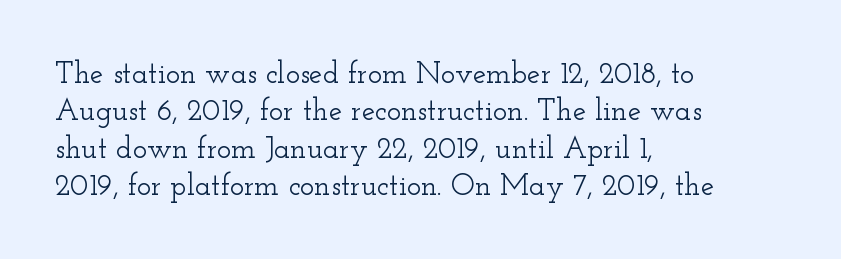
Q: Is the text italic (slanted)? A: No, it is upright.
Q: Is the typeface a serif or a sans-serif typeface? A: Serif.
Q: Is the text underlined? A: No.
Q: How is the paragraph aligned? A: Left-aligned.
Q: Is the spacing between letters normal or unusually wide? A: Normal.
Q: Is the spacing between lines tight, normal or loose? A: Normal.
Q: Width (condensed, normal, or wide)? A: Wide.
Q: Stroke contrast? A: Low.
Q: x-height? A: Small.
Q: Monospaced? A: No.
